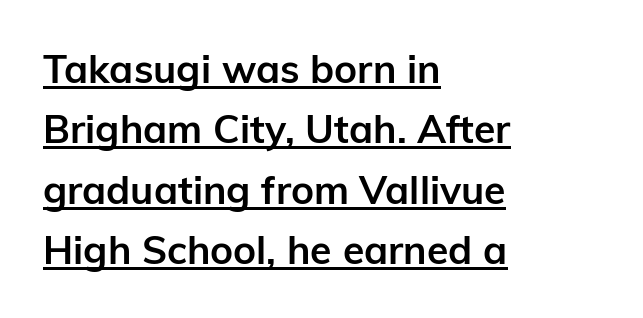
The image shows 39 px semibold sans-serif type, upright; set left-aligned, normal line spacing (1.55x), normal letter spacing, underlined; low stroke contrast and a medium x-height.
